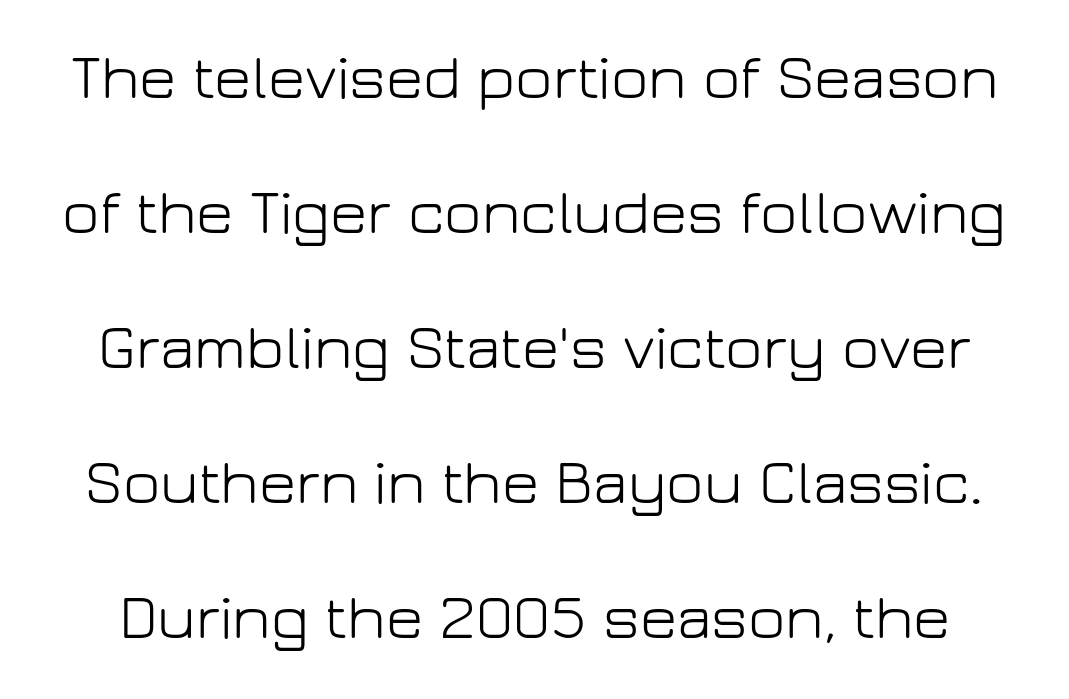
{"serif": "no", "italic": "no", "bold": "no", "weight": "light", "width": "normal", "stroke_contrast": "low", "x_height": "medium", "monospaced": "no", "underline": "no", "line_spacing": "loose", "line_spacing_ratio": 2.11, "letter_spacing": "normal", "letter_spacing_em": 0.0, "glyph_px": 64}
